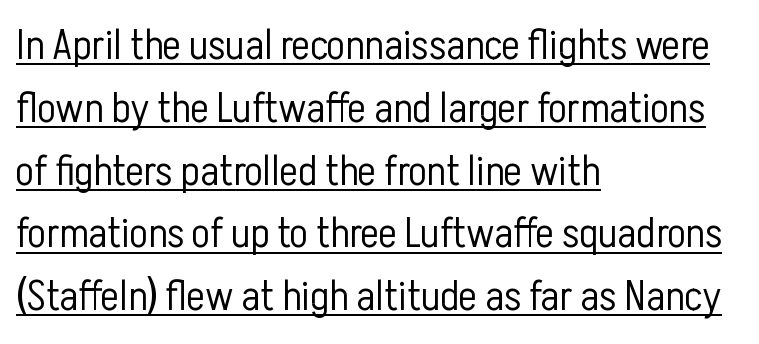
Summary of weight: not heavy and not bold. The rendering anchors every line to the left-hand side. Font category for this specimen: sans-serif. The rendering uses natural spacing where letterforms have individual widths. Look at the tracking — it's just the regular setting, nothing added. The string is rendered with underlining switched on.
